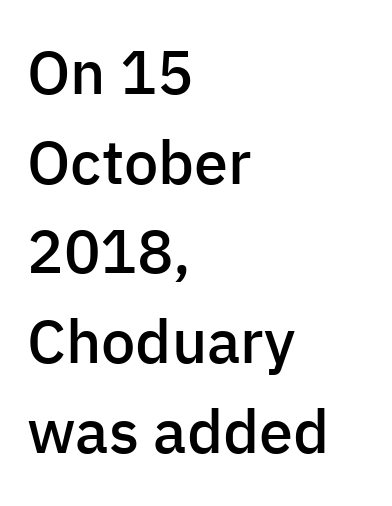
The image shows 61 px semibold sans-serif type, upright; set left-aligned, normal line spacing (1.47x), normal letter spacing, not underlined; low stroke contrast and a medium x-height.
